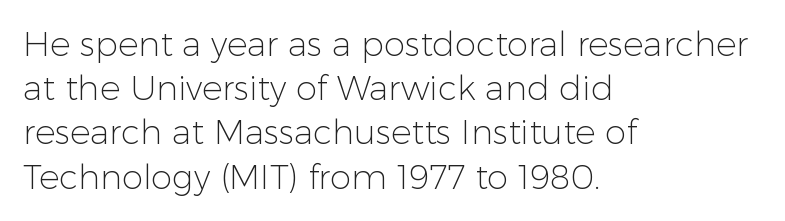
One-word summary of the alignment: left. Notice how the stems are strictly vertical — no italics here. Whoever set this chose a conventional vertical rhythm. Each stroke keeps to a modest, everyday thickness or less. Here the designer chose a conventional face with non-uniform glyph widths. The specimen omits any rule beneath the text block's lines.
